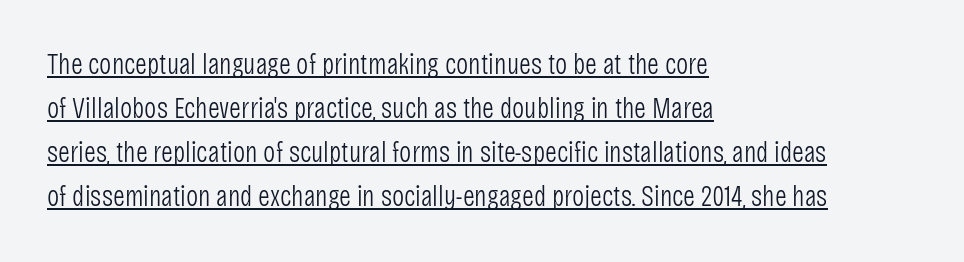
{"serif": "no", "italic": "no", "bold": "no", "weight": "light", "width": "condensed", "stroke_contrast": "low", "x_height": "large", "monospaced": "no", "underline": "yes", "align": "left", "line_spacing": "normal", "line_spacing_ratio": 1.52, "letter_spacing": "normal", "letter_spacing_em": 0.0, "glyph_px": 29}
